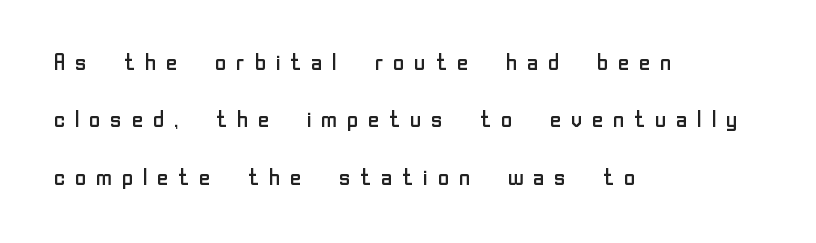
Q: Is the text bold? A: No.
Q: Is the text italic (slanted)? A: No, it is upright.
Q: Is the text underlined? A: No.
Q: How is the paragraph aligned? A: Left-aligned.
Q: Is the spacing between letters normal or unusually wide? A: Unusually wide.
Q: Is the spacing between lines tight, normal or loose? A: Loose.
